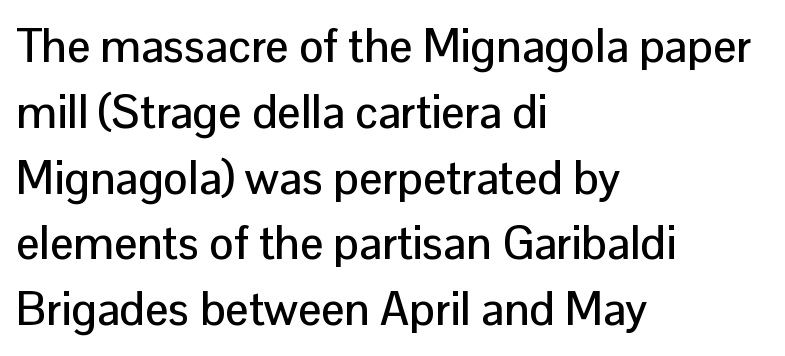
{"serif": "no", "italic": "no", "width": "normal", "stroke_contrast": "low", "x_height": "medium", "monospaced": "no", "underline": "no", "align": "left", "line_spacing": "normal", "line_spacing_ratio": 1.43, "letter_spacing": "normal", "letter_spacing_em": 0.0, "glyph_px": 46}
